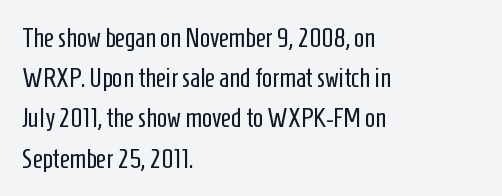
Q: Is the text bold? A: No.
Q: Is the text italic (slanted)? A: No, it is upright.
Q: Is the text underlined? A: No.
Q: How is the paragraph aligned? A: Left-aligned.
Q: Is the spacing between letters normal or unusually wide? A: Normal.
Q: Is the spacing between lines tight, normal or loose? A: Normal.
